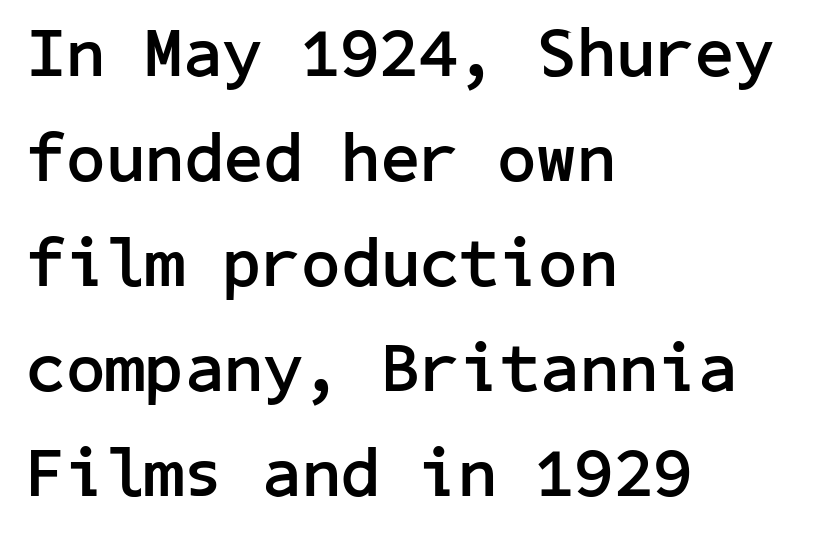
Evenly set lines give the paragraph a standard silhouette. These lines carry a lot of weight — the face is fully bold. Visually the block forms a straight wall on the left and a jagged coastline on the right. These lines keep a tight, regular rhythm from letter to letter.
